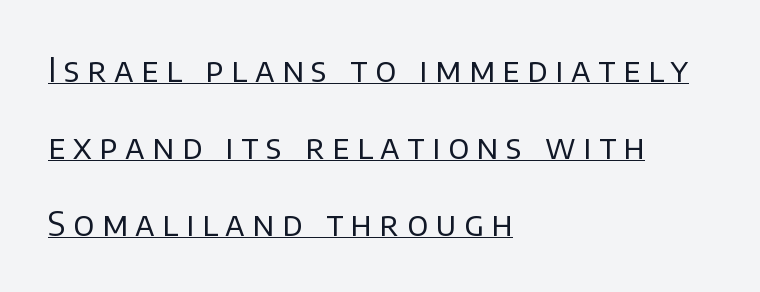
The image shows 33 px regular-weight sans-serif type, upright; set left-aligned, loose line spacing (2.33x), unusually wide letter spacing (+0.23 em), underlined; low stroke contrast and a large x-height.
